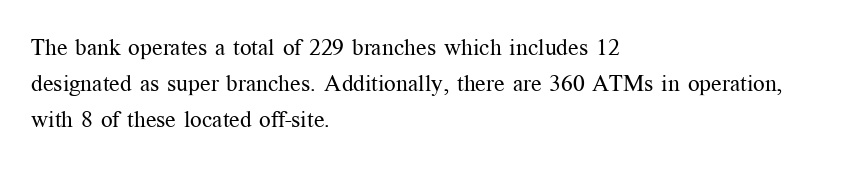
Nothing unusual about the tracking: characters are spaced as the font intends. The typesetter chose a ragged-right arrangement here. Vertical strokes here are truly vertical. In terms of leading, this rendering sits right in the middle.
